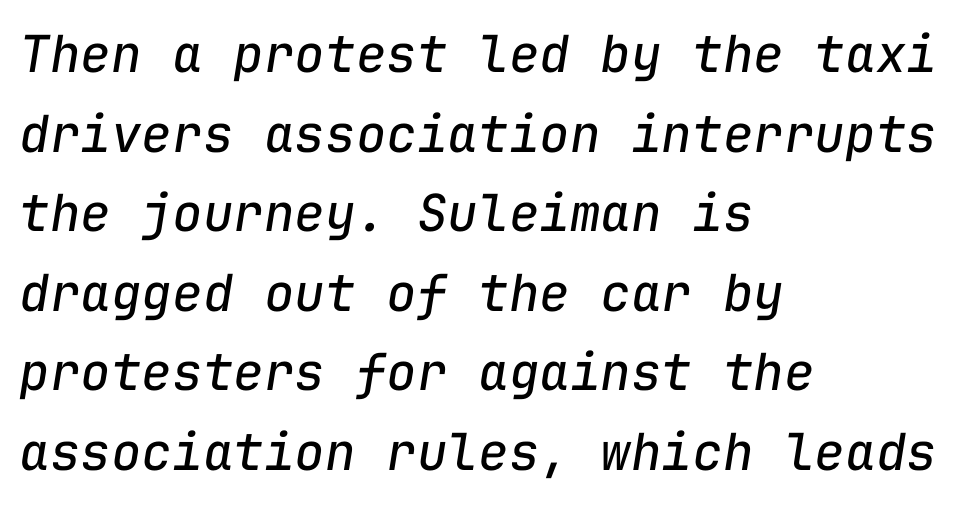
{"italic": "yes", "lean": "right", "slant_degrees": 9, "bold": "no", "weight": "regular", "width": "normal", "stroke_contrast": "low", "x_height": "medium", "monospaced": "yes", "underline": "no", "align": "left", "line_spacing": "normal", "line_spacing_ratio": 1.56, "letter_spacing": "normal", "letter_spacing_em": 0.0, "glyph_px": 51}
